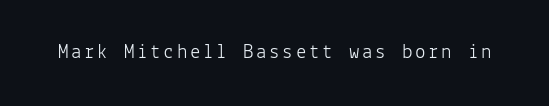
{"italic": "no", "bold": "no", "underline": "no", "glyph_px": 21}
